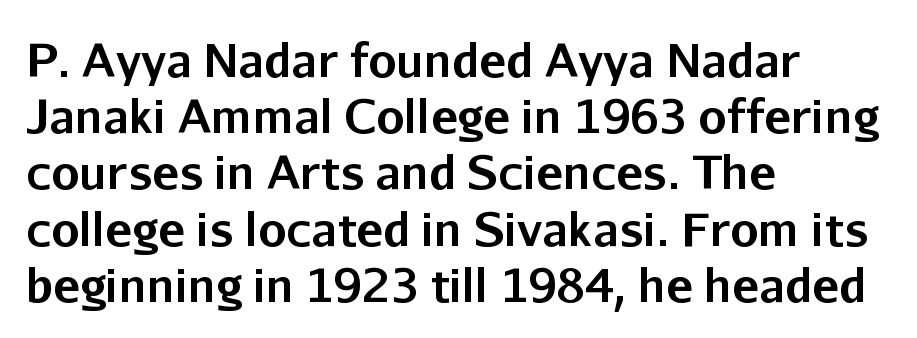
Anything drawn beneath the words? Only blank space. The line texture is even and compact thanks to regular tracking. Proportional: the letters do not fall into vertical columns. Plenty of ink on the page — the face is bold. The type sits square on the baseline with zero lean. Grotesque or geometric, the face here clearly has no serifs.
